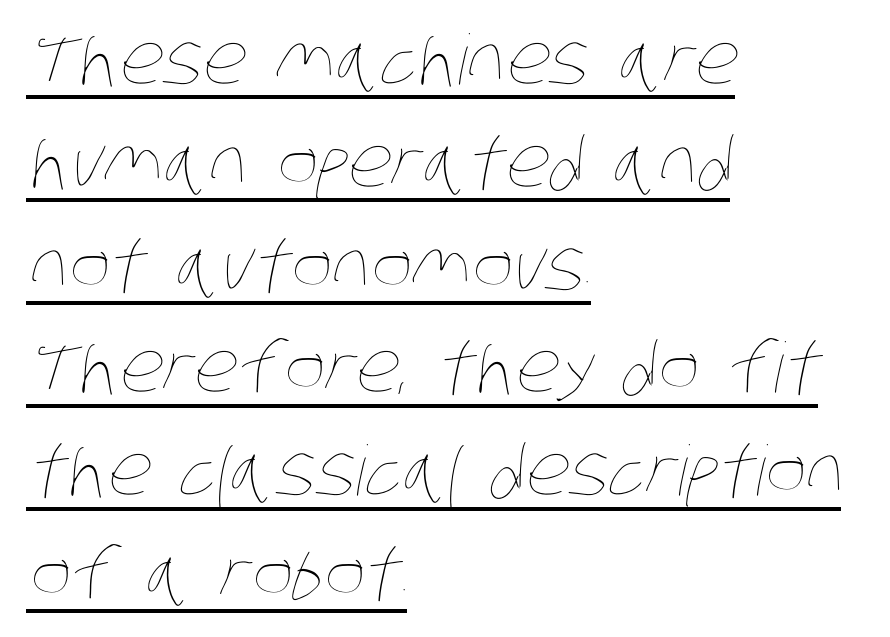
{"bold": "no", "weight": "thin", "width": "condensed", "stroke_contrast": "low", "x_height": "large", "monospaced": "no", "underline": "yes", "align": "left", "line_spacing": "normal", "line_spacing_ratio": 1.49, "letter_spacing": "normal", "letter_spacing_em": 0.0, "glyph_px": 69}
